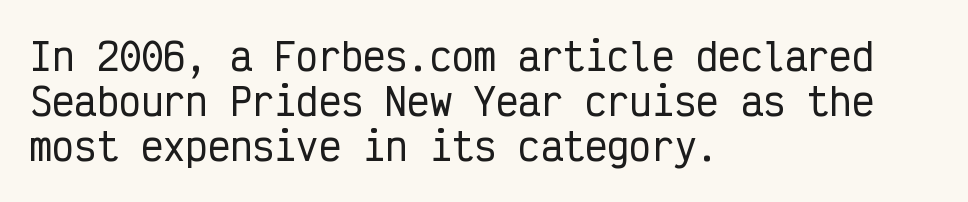
The image shows 37 px condensed sans-serif type, upright, monospaced; set left-aligned, line spacing 1.22x, normal letter spacing, not underlined; low stroke contrast and a medium x-height.
